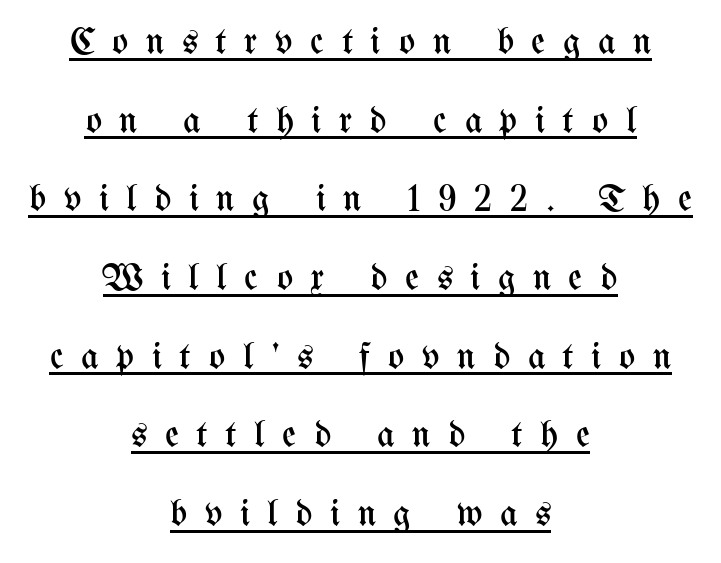
Q: Is the text bold? A: No.
Q: Is the text italic (slanted)? A: No, it is upright.
Q: Is the text underlined? A: Yes.
Q: How is the paragraph aligned? A: Centered.
Q: Is the spacing between letters normal or unusually wide? A: Unusually wide.
Q: Is the spacing between lines tight, normal or loose? A: Loose.
Q: Width (condensed, normal, or wide)? A: Condensed.
Q: Stroke contrast? A: Medium.
Q: x-height? A: Medium.
Q: Monospaced? A: No.
